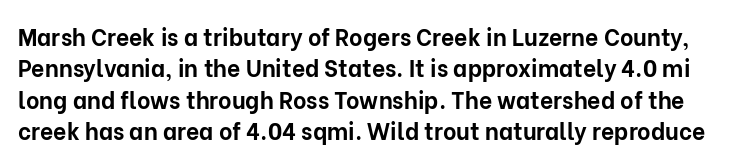
{"italic": "no", "bold": "yes", "underline": "no", "line_spacing": "normal", "line_spacing_ratio": 1.36, "letter_spacing": "normal", "letter_spacing_em": 0.0, "glyph_px": 23}
